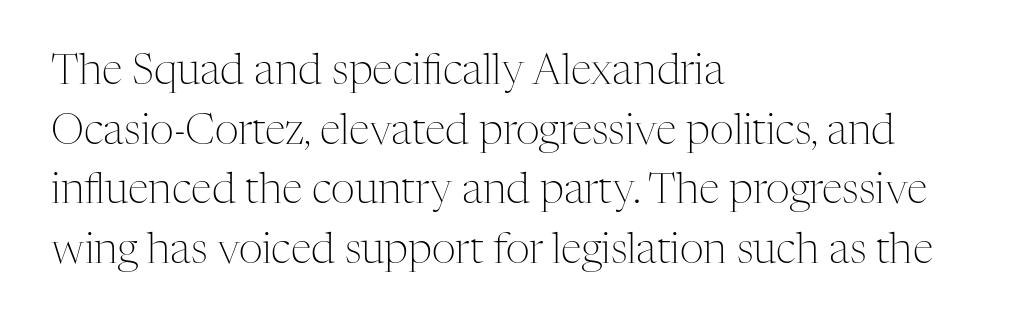
Type style note: has serifs. Left-aligned paragraph, ragged on the right. Clear beneath every line of the passage. Each letter keeps its own natural width here, so spacing adapts to shape. Style check: upright.
